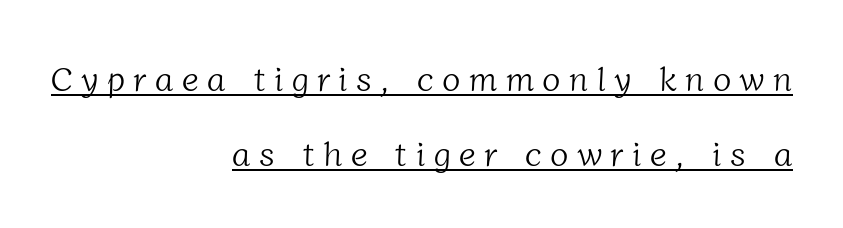
The rendering uses natural spacing where letterforms have individual widths. Loose tracking; the words dissolve into strings of separated letters. Compared with typical paragraphs, the rows here are farther apart. One-word summary of the alignment: right. Is this a sans? No — the strokes have serifs.
